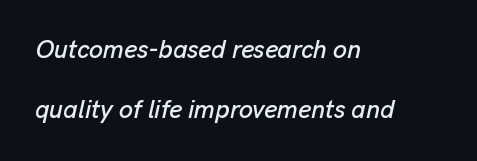
The passage shown stacks its lines with a broad gap. The axis of the letterforms is tilted away from vertical. Bare-footed words on every line. Does the copy run flush right? No — it runs flush left.
